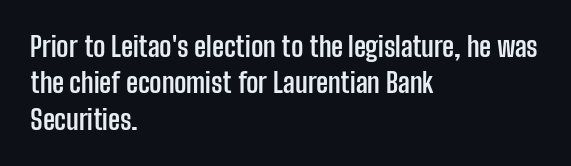
{"italic": "no", "bold": "yes", "underline": "no", "align": "left", "line_spacing": "normal", "line_spacing_ratio": 1.35, "letter_spacing": "normal", "letter_spacing_em": 0.0, "glyph_px": 27}
